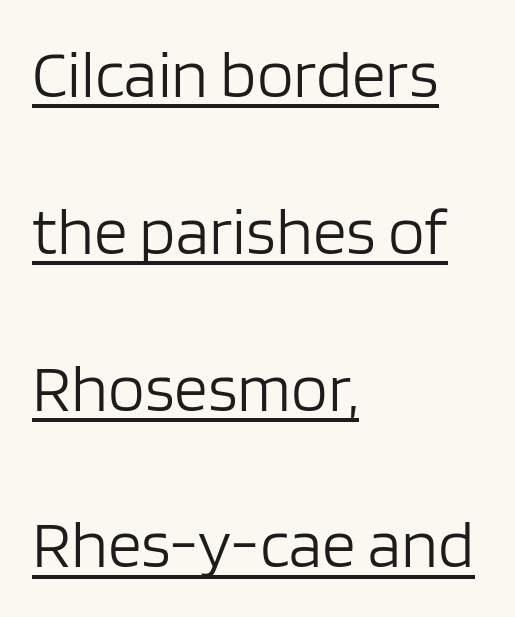
The cut favours lightness, reaching ordinary text weight at its darkest. The type sits square on the baseline with zero lean. Between one letter and the next there's only the usual sliver of space. These lines stack with their left ends in a neat column.
